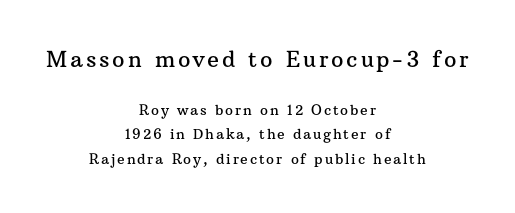
{"italic": "no", "underline": "no", "align": "center", "line_spacing_ratio": 1.74, "larger_block": "first", "size_ratio": 1.57, "glyph_px": 22}
